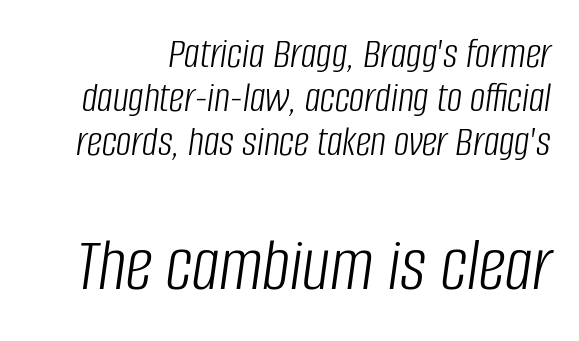
Q: Is the text bold? A: No.
Q: Is the text italic (slanted)? A: Yes, it leans right by about 8 degrees.
Q: Is the text underlined? A: No.
Q: Is the spacing between letters normal or unusually wide? A: Normal.
Q: Is the spacing between lines tight, normal or loose? A: Tight.
Q: Which block of text is set in a larger size, the first (top) or the second (bottom)? A: The second (bottom) one.
Q: Width (condensed, normal, or wide)? A: Condensed.
Q: Stroke contrast? A: Low.
Q: x-height? A: Large.
Q: Monospaced? A: No.
